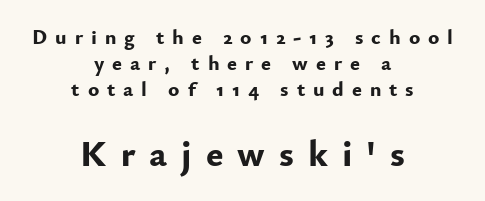
Size contrast runs from small at the top to large at the bottom. Look at the stroke-to-counter ratio: heavy, a bold. Honestly, there is no underline to notice here at all. Here the designer chose a conventional face with non-uniform glyph widths. Where is the straight margin? There isn't one; the lines are centered.
